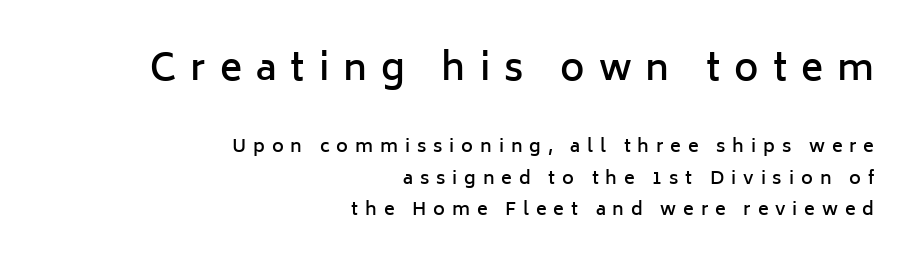
{"serif": "no", "italic": "no", "bold": "semi", "weight": "semibold", "width": "normal", "stroke_contrast": "low", "x_height": "medium", "monospaced": "no", "underline": "no", "align": "right", "line_spacing_ratio": 1.75, "letter_spacing": "wide", "letter_spacing_em": 0.38, "larger_block": "first", "size_ratio": 2.06, "glyph_px": 37}
